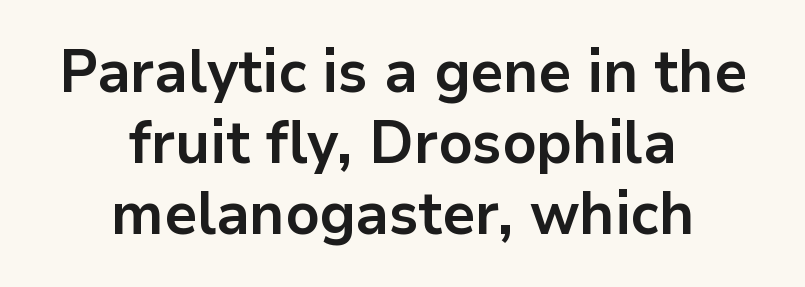
Q: Is the text bold? A: Yes.
Q: Is the text italic (slanted)? A: No, it is upright.
Q: Is the typeface a serif or a sans-serif typeface? A: Sans-serif.
Q: Is the text underlined? A: No.
Q: How is the paragraph aligned? A: Centered.
Q: Is the spacing between letters normal or unusually wide? A: Normal.
Q: Width (condensed, normal, or wide)? A: Normal.
Q: Stroke contrast? A: Low.
Q: x-height? A: Medium.
Q: Monospaced? A: No.
